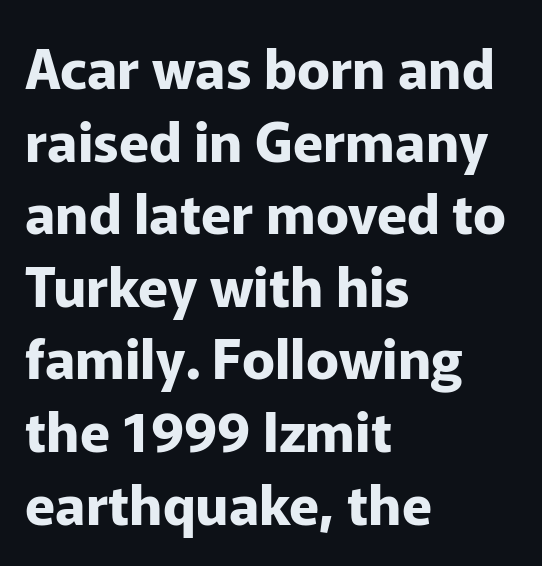
The image shows 55 px bold sans-serif type, upright; set left-aligned, normal line spacing (1.32x), normal letter spacing, not underlined; low stroke contrast and a medium x-height.
